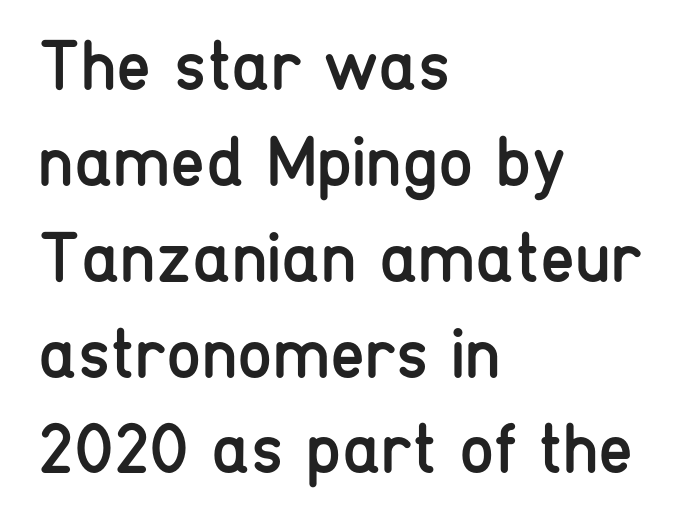
Q: Is the text bold? A: No.
Q: Is the text italic (slanted)? A: No, it is upright.
Q: Is the typeface a serif or a sans-serif typeface? A: Sans-serif.
Q: Is the text underlined? A: No.
Q: How is the paragraph aligned? A: Left-aligned.
Q: Is the spacing between letters normal or unusually wide? A: Normal.
Q: Is the spacing between lines tight, normal or loose? A: Normal.
Q: Width (condensed, normal, or wide)? A: Condensed.
Q: Stroke contrast? A: Low.
Q: x-height? A: Medium.
Q: Monospaced? A: No.
